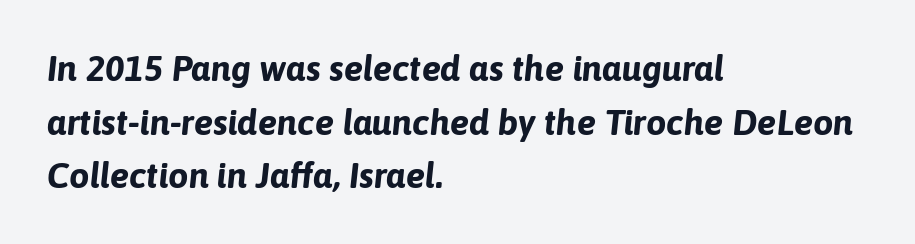
The image shows 36 px bold type, italic (leaning right); set left-aligned, normal line spacing (1.49x), normal letter spacing, not underlined; low stroke contrast and a medium x-height.
